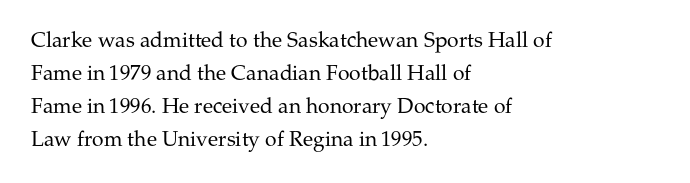
The image shows 21 px text type, upright; set left-aligned, normal line spacing (1.57x), normal letter spacing, not underlined.
